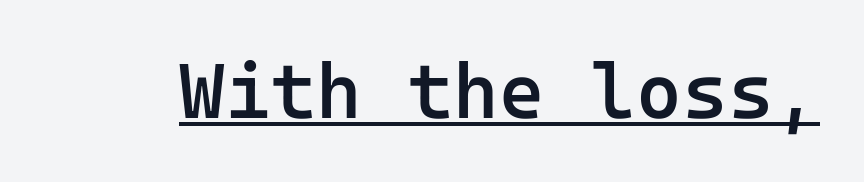
The image shows 78 px semibold sans-serif type, upright, monospaced; set normal letter spacing, underlined; low stroke contrast and a medium x-height.
